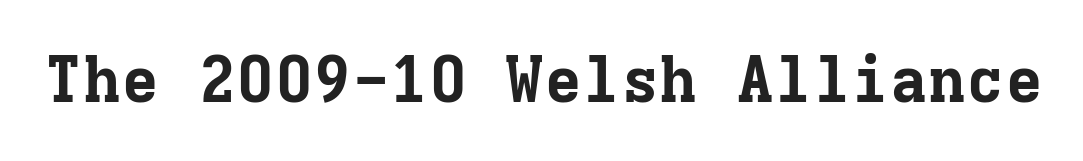
The image shows 64 px bold serif type, upright, monospaced; set normal letter spacing, not underlined; low stroke contrast and a medium x-height.
